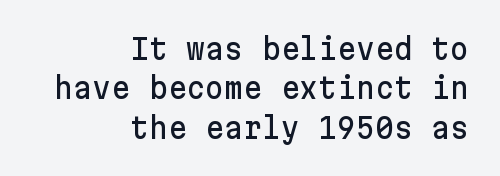
The image shows 29 px sans-serif type, upright; set right-aligned, normal line spacing (1.36x), normal letter spacing, not underlined; low stroke contrast and a medium x-height.
